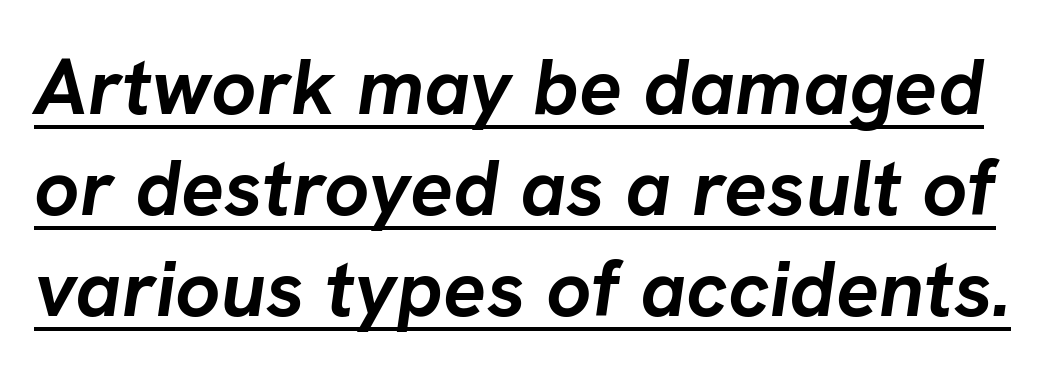
Between one letter and the next there's only the usual sliver of space. A typesetter would call this proportional, since set widths differ per character. Typographic density is high because the face is bold. Looks like someone drew a line under every word here. In terms of leading, this rendering sits right in the middle.
